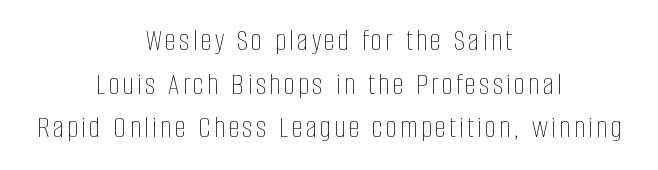
{"italic": "no", "bold": "no", "weight": "thin", "width": "condensed", "stroke_contrast": "low", "x_height": "large", "monospaced": "no", "underline": "no", "align": "center", "line_spacing": "normal", "line_spacing_ratio": 1.41, "glyph_px": 31}
